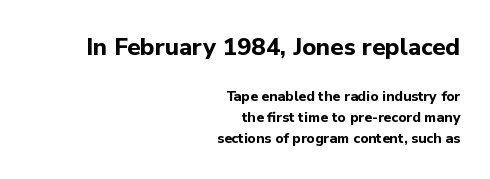
The passage shown has conventional tracking throughout. Regular leading. Posture: vertical. Horizontal alignment here is rightward, an uncommon choice for prose. Caption: upper text group enlarged, lower text group reduced. Students, this is bold: see how much ink each stroke carries.
